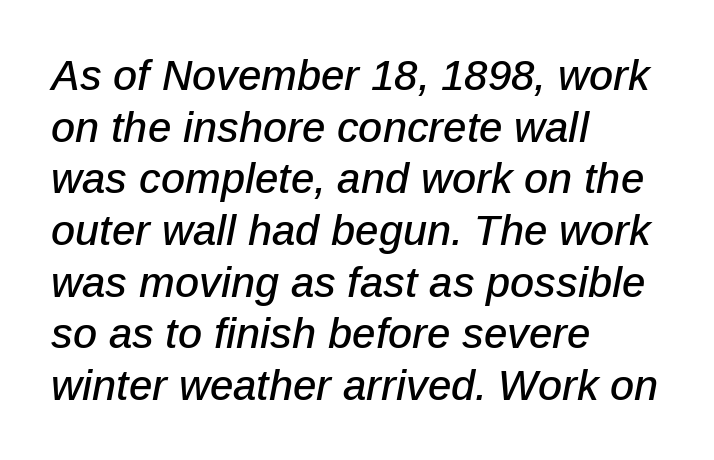
Here the glyphs are tracked normally, forming tight word shapes. Compared with ordinary roman type, these characters are visibly tilted. The foot of each line stays bare and open. You could not count columns in this text — the font is proportionally spaced.
